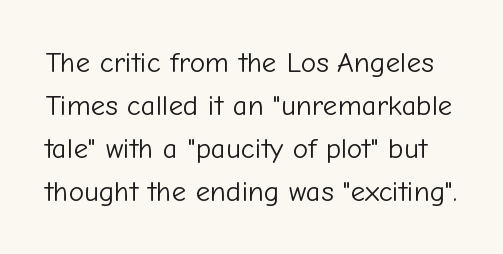
The lettering stays uniformly vertical, giving the passage a roman look. Looks like regular typesetting: each glyph gets only the width it needs. Beneath every word, the page is bare. Check where the strokes stop: nothing finishes them off — pure sans. The leading is moderate, giving the passage an even texture.
